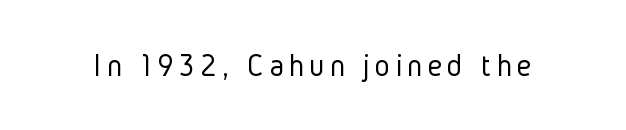
A typesetter would label this face a sans. The characters are drawn with everyday or finer stroke widths. The string is rendered with underlining switched off. It's the straight-up-and-down kind of type. Each letter keeps its own natural width here, so spacing adapts to shape.
